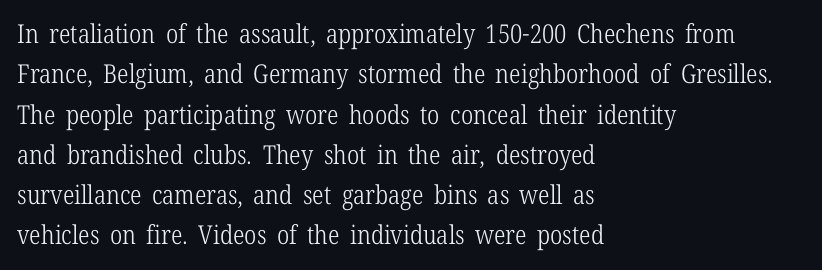
{"italic": "no", "bold": "no", "underline": "no", "align": "left", "line_spacing": "normal", "line_spacing_ratio": 1.55, "letter_spacing": "normal", "letter_spacing_em": 0.0, "glyph_px": 26}
